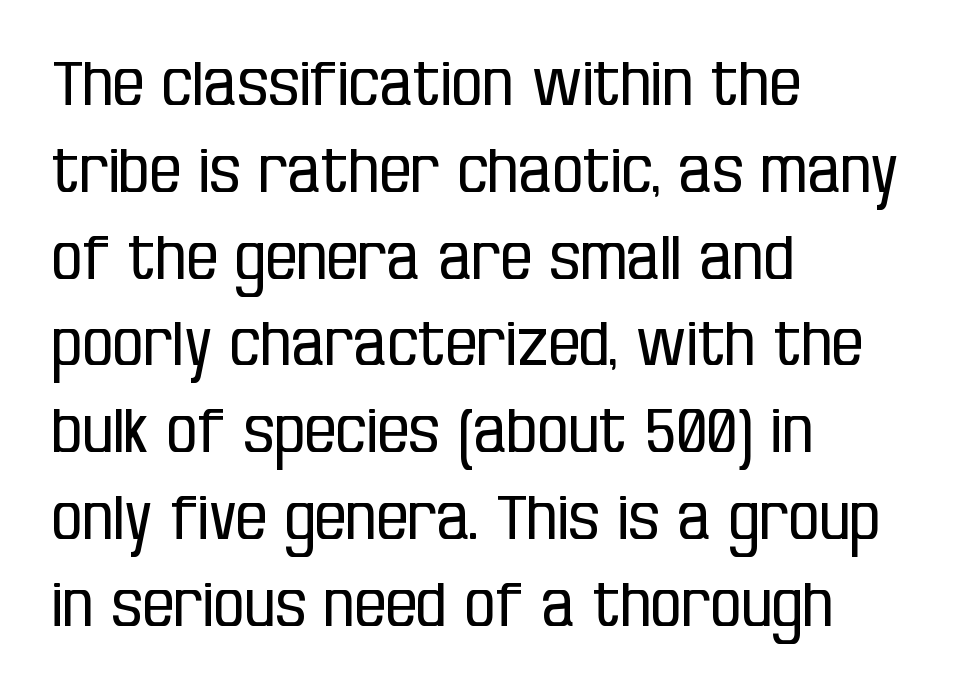
The image shows 62 px regular-weight, condensed sans-serif type, upright; set left-aligned, normal line spacing (1.4x), normal letter spacing, not underlined; low stroke contrast and a large x-height.
